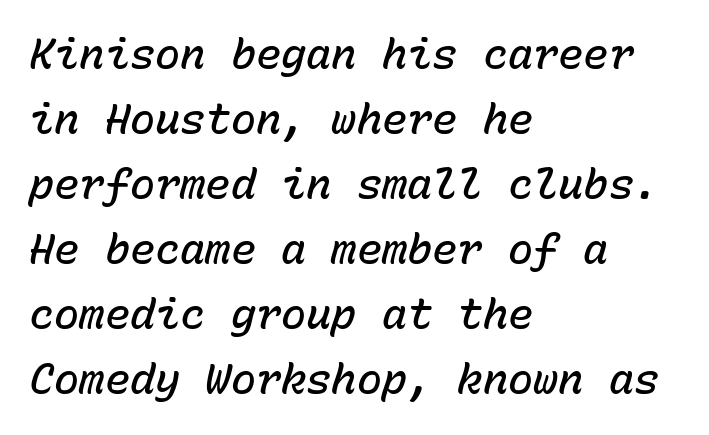
The gap between lines stays unmarked. The face used here has a pronounced slope to its letters. Monospaced: the letters line up in strict vertical columns. Observe the ordinary spacing: letters are neighbours, not strangers. This is moderately heavy type, rendered in semibold. The setting favours the left margin, as ordinary paragraphs usually do.
